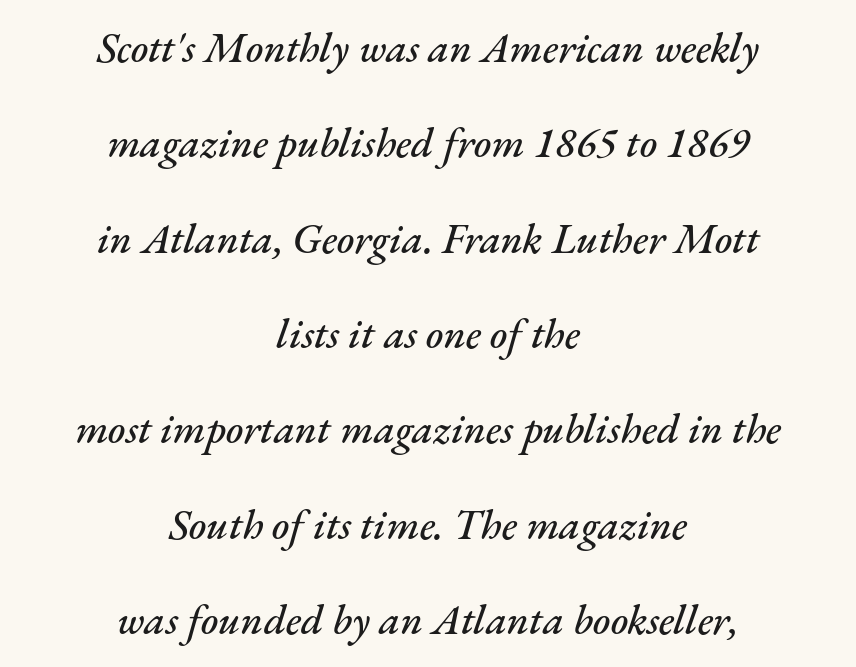
The text carries the slant typical of an italic or oblique font. These lines are rendered in a variable-pitch font. Underlining? Definitely not there. The typesetter chose a symmetrical, centered arrangement here. Honestly, the letter spacing is just normal — you wouldn't notice it.
